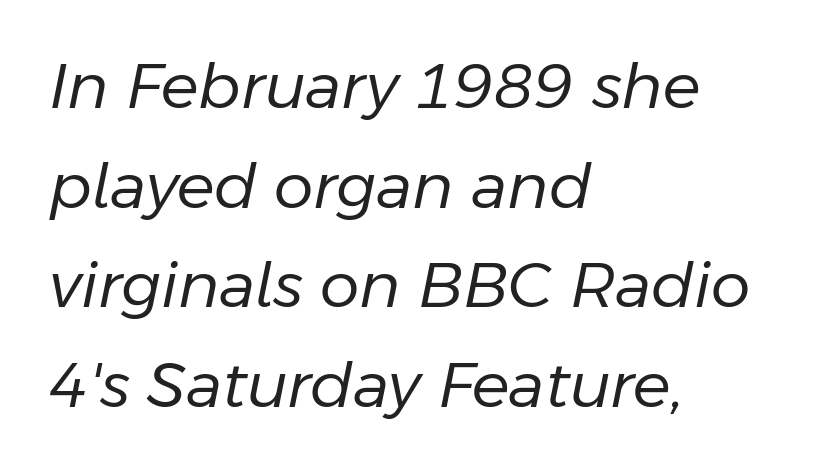
Q: Is the text bold? A: No.
Q: Is the text italic (slanted)? A: Yes, it leans right by about 11 degrees.
Q: Is the text underlined? A: No.
Q: How is the paragraph aligned? A: Left-aligned.
Q: Is the spacing between letters normal or unusually wide? A: Normal.
Q: Is the spacing between lines tight, normal or loose? A: Normal.
Q: Width (condensed, normal, or wide)? A: Normal.
Q: Stroke contrast? A: Low.
Q: x-height? A: Medium.
Q: Monospaced? A: No.
